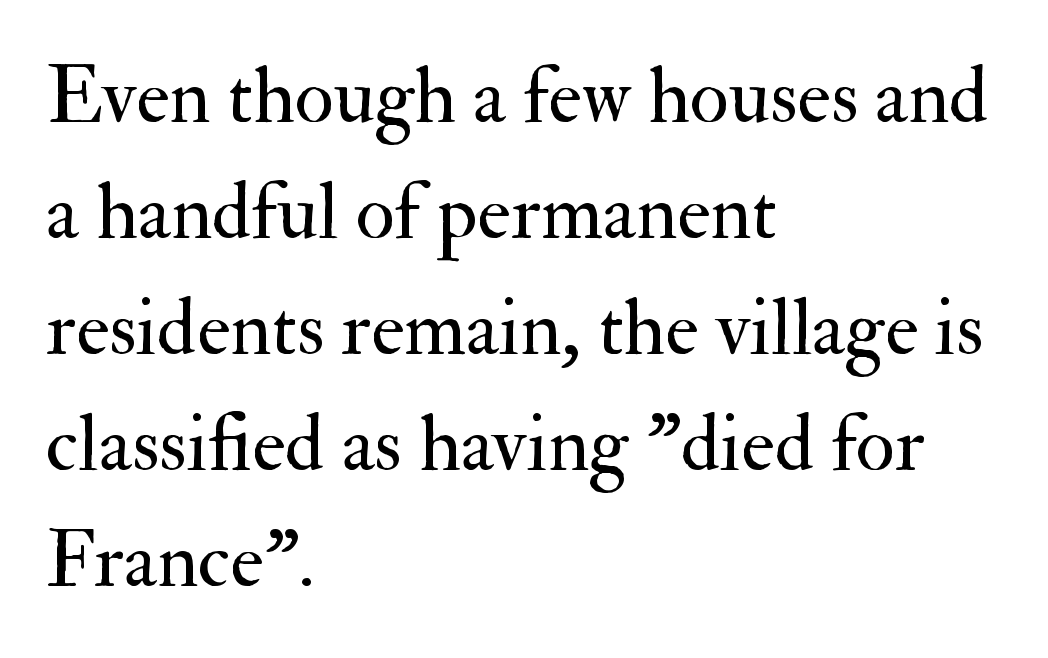
Q: Is the text bold? A: No.
Q: Is the text italic (slanted)? A: No, it is upright.
Q: Is the typeface a serif or a sans-serif typeface? A: Serif.
Q: Is the text underlined? A: No.
Q: How is the paragraph aligned? A: Left-aligned.
Q: Is the spacing between letters normal or unusually wide? A: Normal.
Q: Is the spacing between lines tight, normal or loose? A: Normal.
Q: Width (condensed, normal, or wide)? A: Normal.
Q: Stroke contrast? A: Medium.
Q: x-height? A: Small.
Q: Monospaced? A: No.
